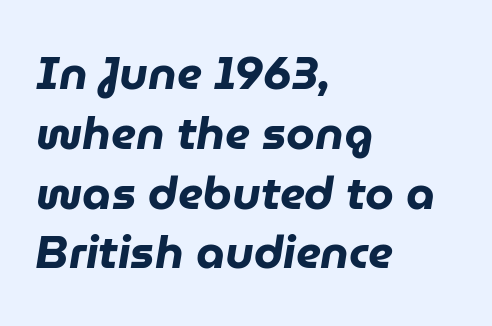
You could not count columns in this text — the font is proportionally spaced. Honestly, the letter spacing is just normal — you wouldn't notice it. The line-height multiplier appears to be the usual default. Underlining? Definitely not there.
